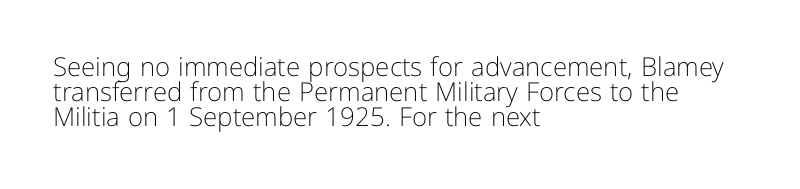
Q: Is the text bold? A: No.
Q: Is the text italic (slanted)? A: No, it is upright.
Q: Is the text underlined? A: No.
Q: How is the paragraph aligned? A: Left-aligned.
Q: Is the spacing between letters normal or unusually wide? A: Normal.
Q: Is the spacing between lines tight, normal or loose? A: Tight.
